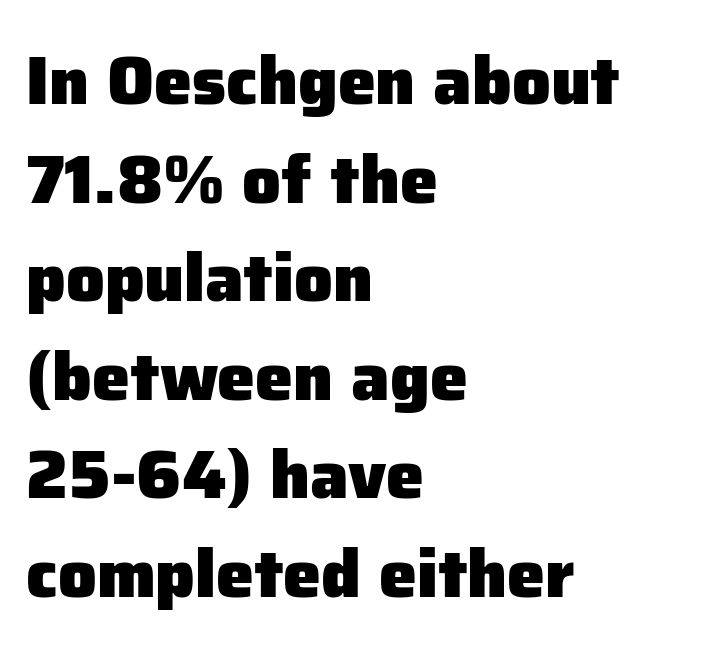
{"serif": "no", "italic": "no", "bold": "yes", "weight": "heavy", "width": "normal", "stroke_contrast": "low", "x_height": "medium", "monospaced": "no", "underline": "no", "align": "left", "line_spacing": "normal", "line_spacing_ratio": 1.45, "letter_spacing": "normal", "letter_spacing_em": 0.0, "glyph_px": 68}
